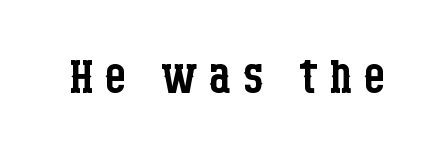
The image shows 68 px regular-weight, condensed serif type, upright; set not underlined; low stroke contrast and a large x-height.
